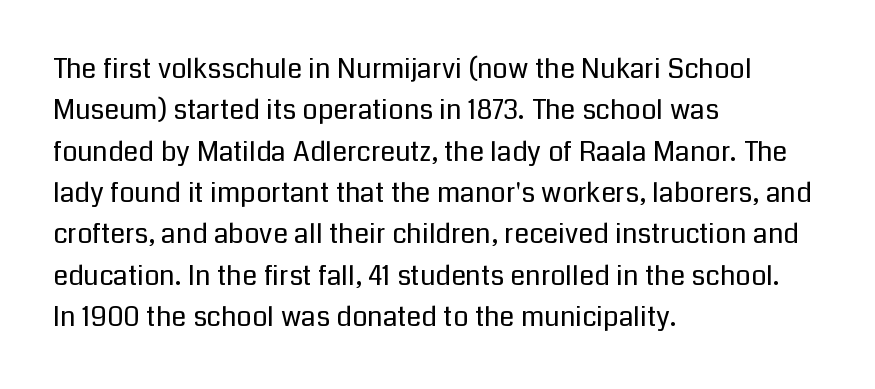
Q: Is the text bold? A: No.
Q: Is the text italic (slanted)? A: No, it is upright.
Q: Is the text underlined? A: No.
Q: How is the paragraph aligned? A: Left-aligned.
Q: Is the spacing between letters normal or unusually wide? A: Normal.
Q: Is the spacing between lines tight, normal or loose? A: Normal.
